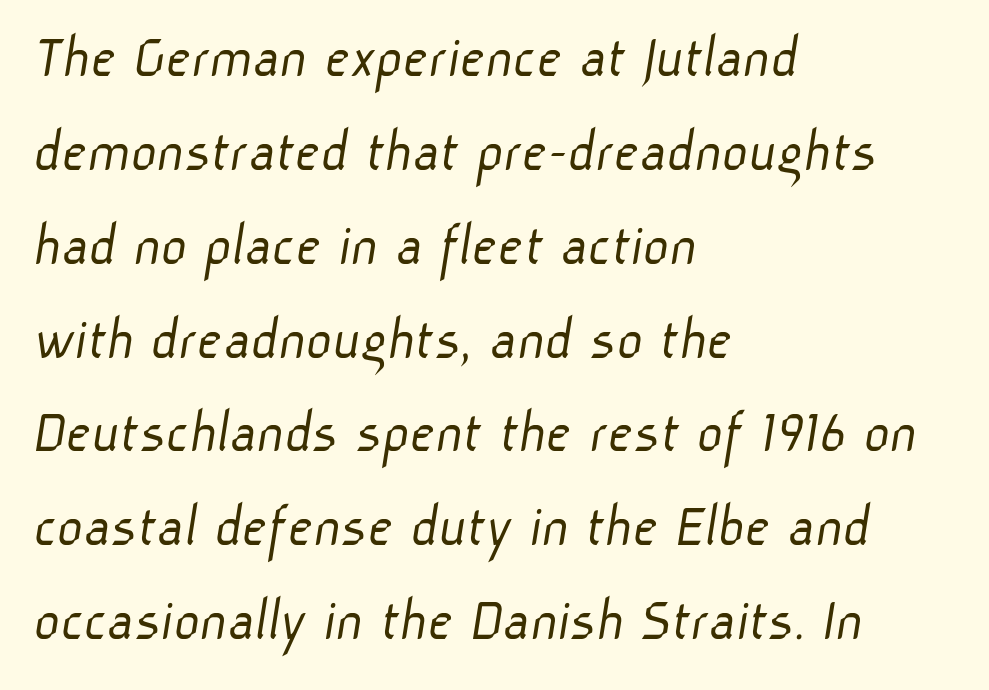
Q: Is the text bold? A: No.
Q: Is the typeface a serif or a sans-serif typeface? A: Sans-serif.
Q: Is the text underlined? A: No.
Q: How is the paragraph aligned? A: Left-aligned.
Q: Is the spacing between letters normal or unusually wide? A: Normal.
Q: Is the spacing between lines tight, normal or loose? A: Normal.
Q: Width (condensed, normal, or wide)? A: Normal.
Q: Stroke contrast? A: Low.
Q: x-height? A: Medium.
Q: Monospaced? A: No.
